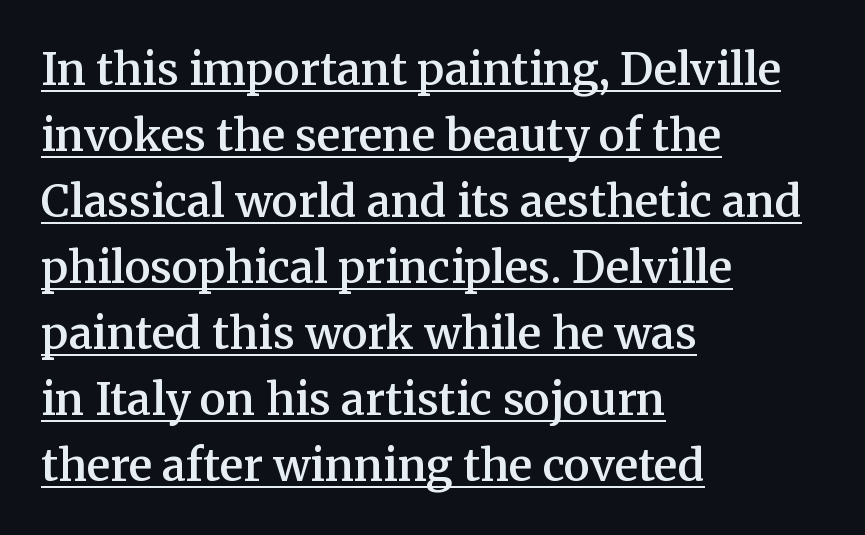
The image shows 44 px semibold serif type, upright; set left-aligned, normal line spacing (1.5x), normal letter spacing, underlined; medium stroke contrast and a medium x-height.
